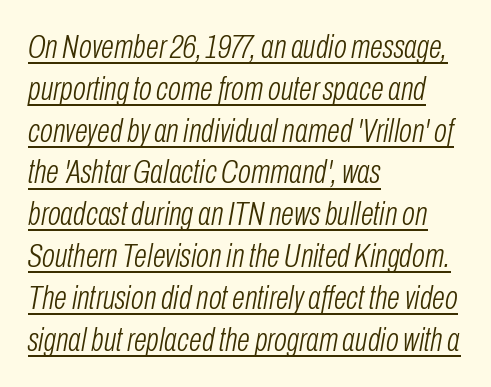
{"italic": "yes", "lean": "right", "slant_degrees": 10, "bold": "no", "weight": "light", "width": "condensed", "stroke_contrast": "low", "x_height": "medium", "monospaced": "no", "underline": "yes", "align": "left", "line_spacing_ratio": 1.23, "letter_spacing": "normal", "letter_spacing_em": 0.0, "glyph_px": 34}
